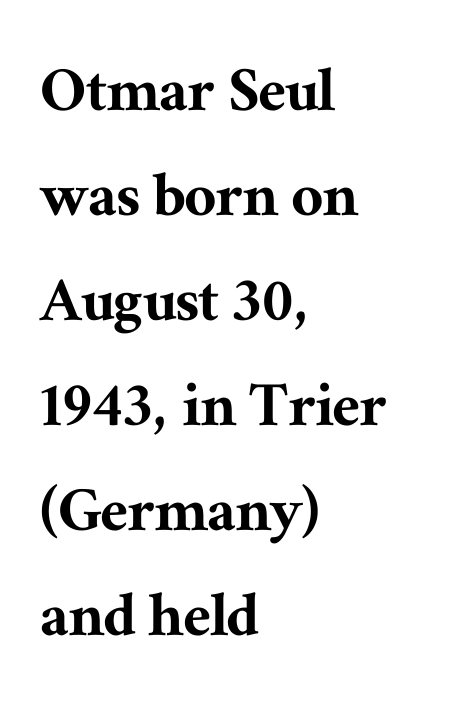
Q: Is the text italic (slanted)? A: No, it is upright.
Q: Is the typeface a serif or a sans-serif typeface? A: Serif.
Q: Is the text underlined? A: No.
Q: How is the paragraph aligned? A: Left-aligned.
Q: Is the spacing between letters normal or unusually wide? A: Normal.
Q: Is the spacing between lines tight, normal or loose? A: Normal.
Q: Width (condensed, normal, or wide)? A: Normal.
Q: Stroke contrast? A: Medium.
Q: x-height? A: Medium.
Q: Monospaced? A: No.
